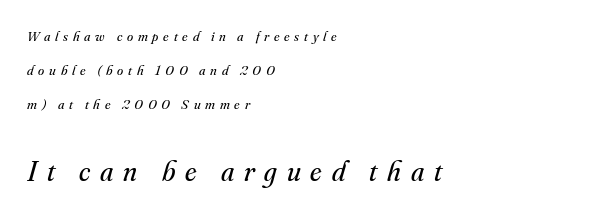
Q: Is the text bold? A: No.
Q: Is the text italic (slanted)? A: Yes, it leans right by about 16 degrees.
Q: Is the typeface a serif or a sans-serif typeface? A: Serif.
Q: Is the text underlined? A: No.
Q: How is the paragraph aligned? A: Left-aligned.
Q: Is the spacing between letters normal or unusually wide? A: Unusually wide.
Q: Is the spacing between lines tight, normal or loose? A: Loose.
Q: Which block of text is set in a larger size, the first (top) or the second (bottom)? A: The second (bottom) one.
Q: Width (condensed, normal, or wide)? A: Normal.
Q: Stroke contrast? A: Medium.
Q: x-height? A: Small.
Q: Monospaced? A: No.
